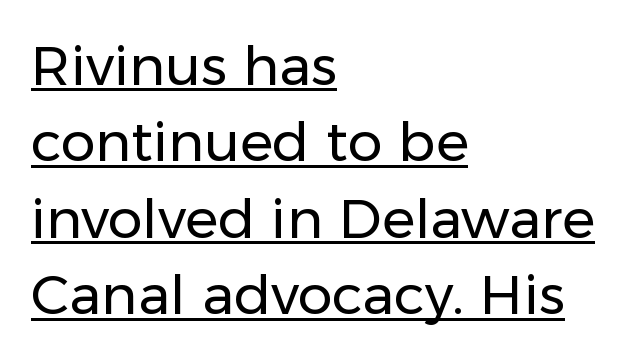
Q: Is the text bold? A: No.
Q: Is the text italic (slanted)? A: No, it is upright.
Q: Is the typeface a serif or a sans-serif typeface? A: Sans-serif.
Q: Is the text underlined? A: Yes.
Q: How is the paragraph aligned? A: Left-aligned.
Q: Is the spacing between letters normal or unusually wide? A: Normal.
Q: Is the spacing between lines tight, normal or loose? A: Normal.
Q: Width (condensed, normal, or wide)? A: Normal.
Q: Stroke contrast? A: Low.
Q: x-height? A: Medium.
Q: Monospaced? A: No.
